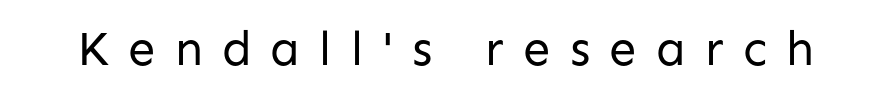
Q: Is the text bold? A: No.
Q: Is the text italic (slanted)? A: No, it is upright.
Q: Is the typeface a serif or a sans-serif typeface? A: Sans-serif.
Q: Is the text underlined? A: No.
Q: Is the spacing between letters normal or unusually wide? A: Unusually wide.
Q: Width (condensed, normal, or wide)? A: Normal.
Q: Stroke contrast? A: Low.
Q: x-height? A: Medium.
Q: Monospaced? A: No.
